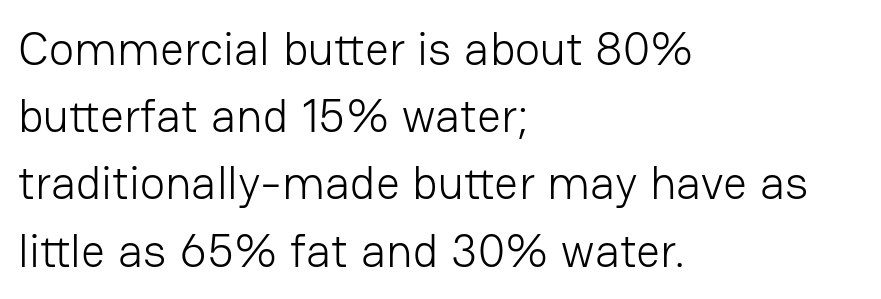
Q: Is the text bold? A: No.
Q: Is the text italic (slanted)? A: No, it is upright.
Q: Is the typeface a serif or a sans-serif typeface? A: Sans-serif.
Q: Is the text underlined? A: No.
Q: How is the paragraph aligned? A: Left-aligned.
Q: Is the spacing between letters normal or unusually wide? A: Normal.
Q: Is the spacing between lines tight, normal or loose? A: Normal.
Q: Width (condensed, normal, or wide)? A: Normal.
Q: Stroke contrast? A: Low.
Q: x-height? A: Medium.
Q: Monospaced? A: No.
